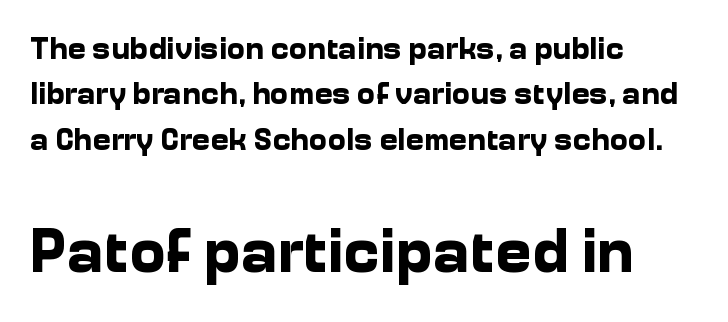
These lines are rendered in a variable-pitch font. These lines keep a tight, regular rhythm from letter to letter. The glyphs are unaccompanied by any horizontal stroke below them. The lines in this sample share a left origin and differ only in where they stop. Tall strokes in this sample are plumb rather than angled. Notice how descenders clear the ascenders below comfortably — that's standard leading.
